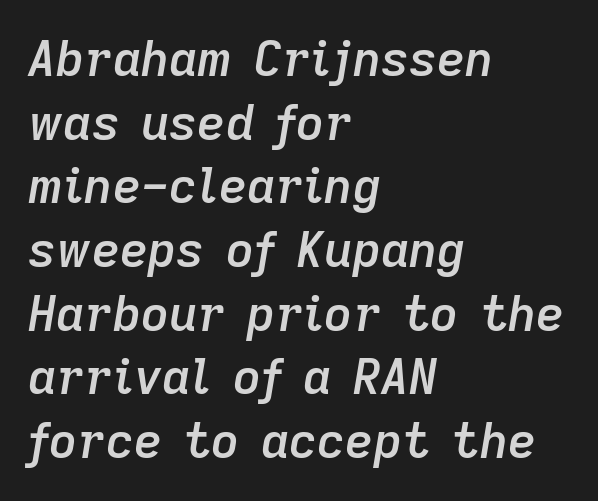
{"italic": "yes", "lean": "right", "slant_degrees": 9, "bold": "semi", "weight": "semibold", "width": "normal", "stroke_contrast": "low", "x_height": "medium", "monospaced": "no", "underline": "no", "align": "left", "line_spacing": "normal", "line_spacing_ratio": 1.3, "letter_spacing": "normal", "letter_spacing_em": 0.0, "glyph_px": 49}
